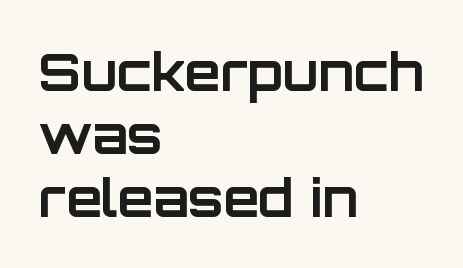
{"serif": "no", "italic": "no", "bold": "yes", "weight": "bold", "width": "normal", "stroke_contrast": "low", "x_height": "large", "monospaced": "no", "underline": "no", "align": "left", "line_spacing_ratio": 1.21, "letter_spacing": "normal", "letter_spacing_em": 0.0, "glyph_px": 52}
